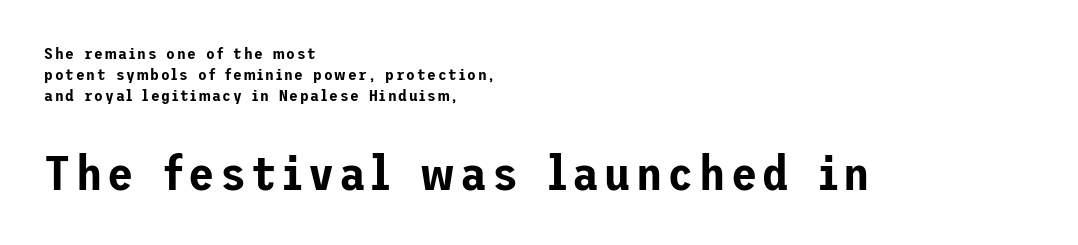
{"serif": "no", "italic": "no", "width": "normal", "stroke_contrast": "low", "x_height": "medium", "underline": "no", "align": "left", "line_spacing": "normal", "line_spacing_ratio": 1.32, "larger_block": "second", "size_ratio": 3.0, "glyph_px": 48}
